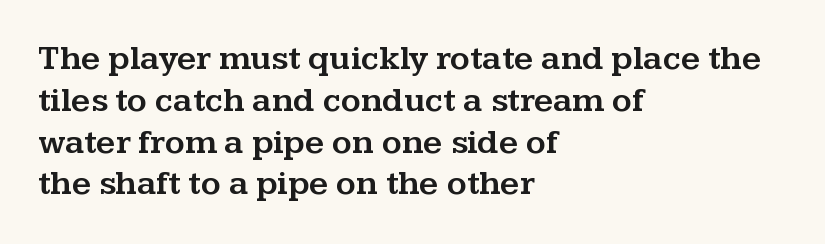
Q: Is the text italic (slanted)? A: No, it is upright.
Q: Is the typeface a serif or a sans-serif typeface? A: Serif.
Q: Is the text underlined? A: No.
Q: How is the paragraph aligned? A: Left-aligned.
Q: Is the spacing between letters normal or unusually wide? A: Normal.
Q: Width (condensed, normal, or wide)? A: Wide.
Q: Stroke contrast? A: Medium.
Q: x-height? A: Medium.
Q: Monospaced? A: No.
